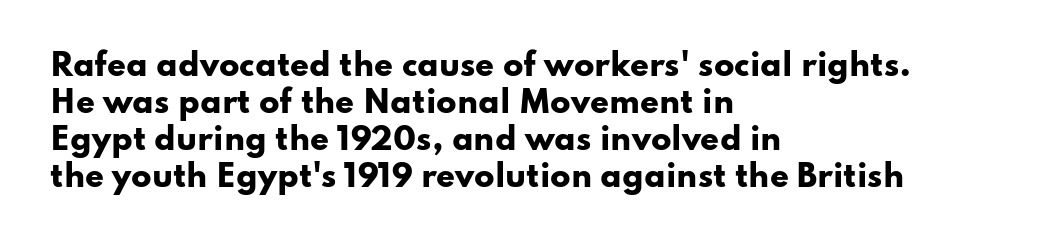
On the weight axis this lands at bold, roughly 700. Nobody drew a line under any word here. You could not count columns in this text — the font is proportionally spaced. Type style note: lacks serifs. The line texture is even and compact thanks to regular tracking. When letters stand straight like this, we call the style roman or upright.
